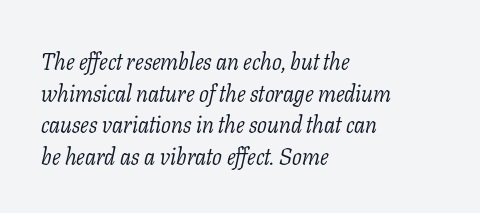
Reading down the column, the eye jumps a familiar distance to each next line. The rendering anchors every line to the left-hand side. Slanted lettering throughout. The area under the type is left untouched.
